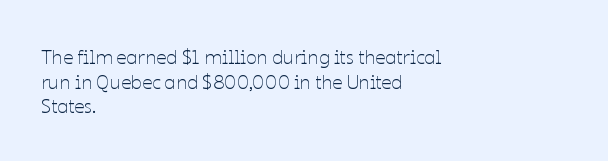
{"italic": "no", "bold": "no", "underline": "no", "align": "left", "line_spacing_ratio": 1.23, "letter_spacing": "normal", "letter_spacing_em": 0.0, "glyph_px": 20}
